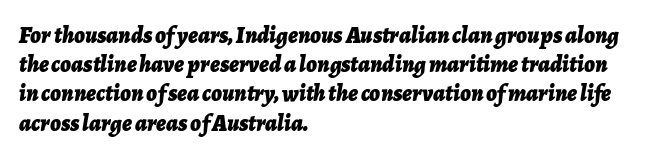
The image shows 23 px bold type, italic (leaning right); set left-aligned, normal line spacing (1.27x), normal letter spacing, not underlined.
